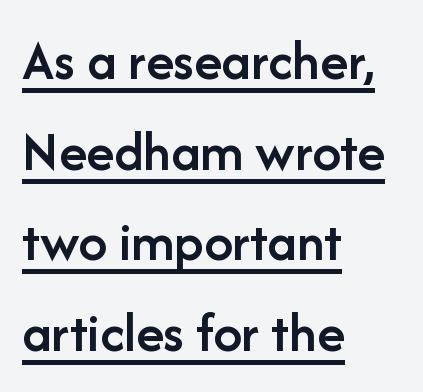
The image shows 57 px semibold sans-serif type, upright; set left-aligned, normal line spacing (1.59x), normal letter spacing, underlined; low stroke contrast and a medium x-height.
